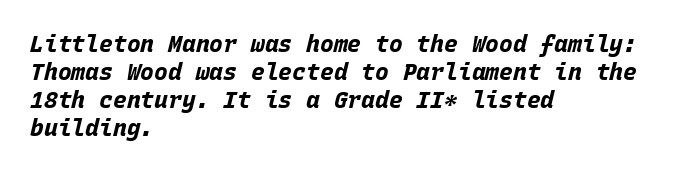
The image shows 23 px bold type, italic (leaning right); set left-aligned, line spacing 1.22x, normal letter spacing, not underlined.
